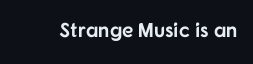
The image shows 20 px bold type, upright; set normal letter spacing, not underlined.
